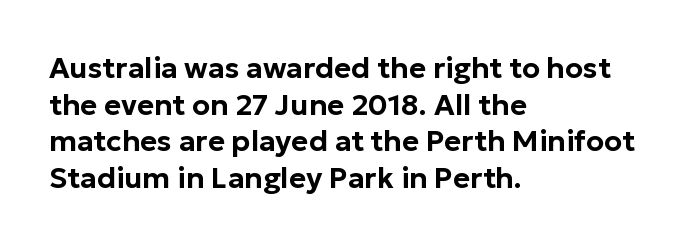
{"serif": "no", "italic": "no", "width": "normal", "stroke_contrast": "low", "x_height": "medium", "monospaced": "no", "underline": "no", "align": "left", "line_spacing": "normal", "line_spacing_ratio": 1.26, "letter_spacing": "normal", "letter_spacing_em": 0.0, "glyph_px": 29}
